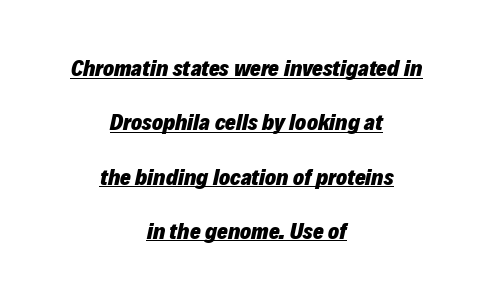
The image shows 23 px bold type, italic (leaning right); set centered, loose line spacing (2.36x), normal letter spacing, underlined.
